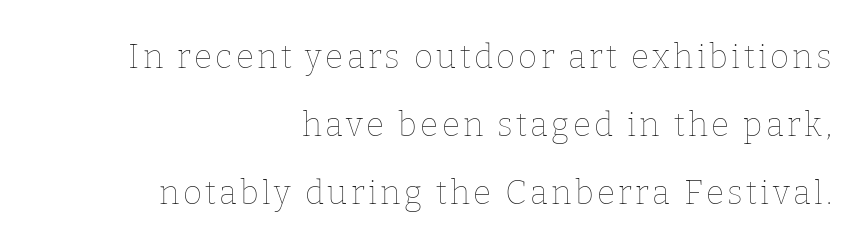
Q: Is the text bold? A: No.
Q: Is the text italic (slanted)? A: No, it is upright.
Q: Is the text underlined? A: No.
Q: How is the paragraph aligned? A: Right-aligned.
Q: Is the spacing between lines tight, normal or loose? A: Loose.
Q: Width (condensed, normal, or wide)? A: Normal.
Q: Stroke contrast? A: Low.
Q: x-height? A: Medium.
Q: Monospaced? A: No.
